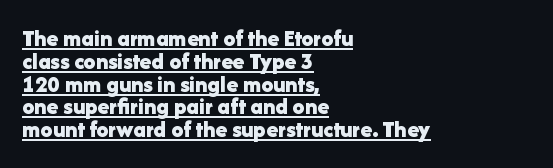
These lines stack with their left ends in a neat column. Honestly, the underline is the first thing you notice here. Weight check: bold — yes, fully. Quick note: interline space is minimal. Ordinary non-slanted type is in use.
